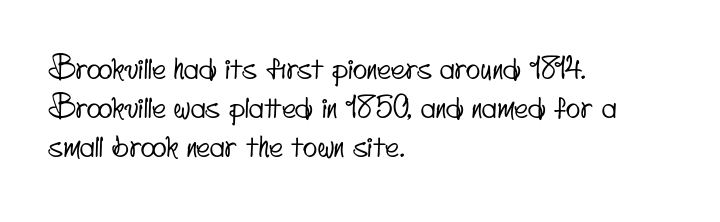
Q: Is the typeface a serif or a sans-serif typeface? A: Sans-serif.
Q: Is the text underlined? A: No.
Q: How is the paragraph aligned? A: Left-aligned.
Q: Is the spacing between letters normal or unusually wide? A: Normal.
Q: Is the spacing between lines tight, normal or loose? A: Normal.
Q: Width (condensed, normal, or wide)? A: Condensed.
Q: Stroke contrast? A: Low.
Q: x-height? A: Small.
Q: Monospaced? A: No.
